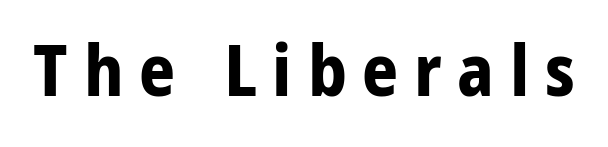
Every stem runs plumb, perpendicular to the baseline. Check where the strokes stop: nothing finishes them off — pure sans. The tracking jumps out immediately: characters are airy and widely separated. Here the designer chose a conventional face with non-uniform glyph widths.
